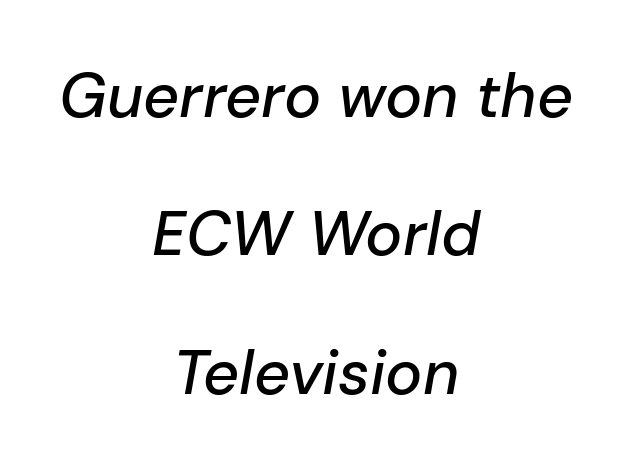
The image shows 62 px text type, italic (leaning right); set centered, loose line spacing (2.23x), normal letter spacing, not underlined; low stroke contrast and a medium x-height.
